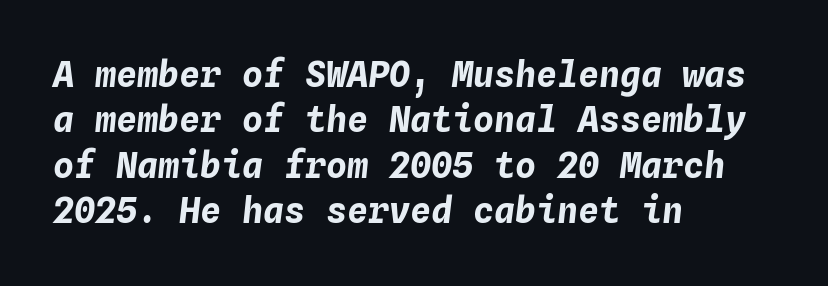
This sample uses an oblique cut, with every glyph tilted off the vertical. You could call the tracking neutral — neither tight nor loose. The passage shown is not underscored anywhere. Think of a typewriter: that constant character pitch is what you see here.
